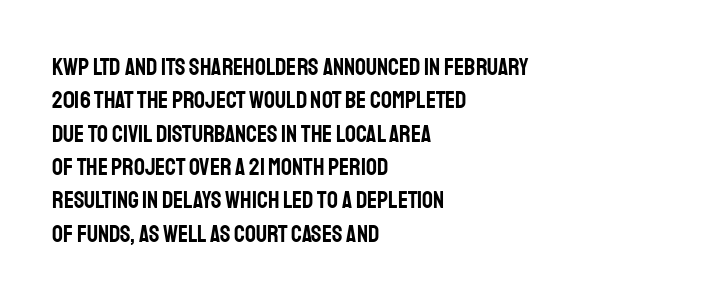
Style check: upright. Bare-footed words on every line. The passage shown has conventional tracking throughout. If you measured baseline to baseline, you'd find a middling distance. A student would call this left alignment; a typographer would say flush left, rag right.
